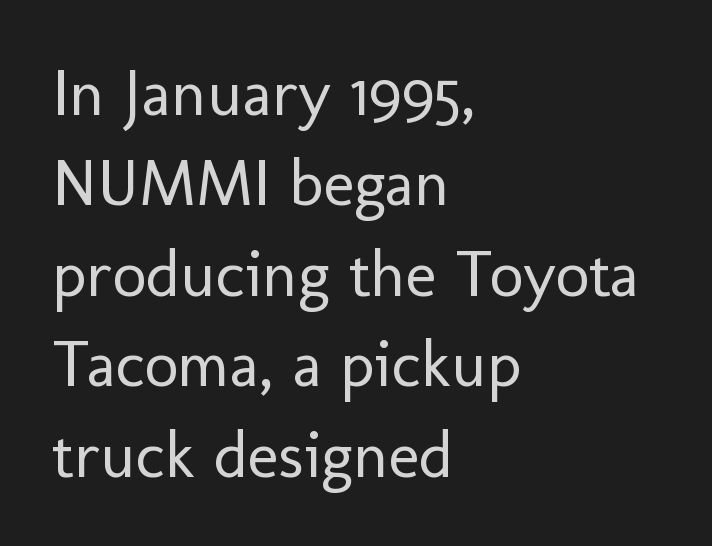
Q: Is the text bold? A: No.
Q: Is the text italic (slanted)? A: No, it is upright.
Q: Is the typeface a serif or a sans-serif typeface? A: Sans-serif.
Q: Is the text underlined? A: No.
Q: How is the paragraph aligned? A: Left-aligned.
Q: Is the spacing between letters normal or unusually wide? A: Normal.
Q: Is the spacing between lines tight, normal or loose? A: Normal.
Q: Width (condensed, normal, or wide)? A: Normal.
Q: Stroke contrast? A: Low.
Q: x-height? A: Medium.
Q: Monospaced? A: No.
